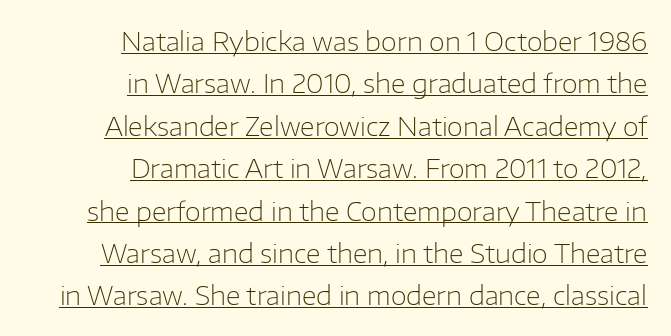
Q: Is the text bold? A: No.
Q: Is the text italic (slanted)? A: No, it is upright.
Q: Is the text underlined? A: Yes.
Q: How is the paragraph aligned? A: Right-aligned.
Q: Is the spacing between letters normal or unusually wide? A: Normal.
Q: Is the spacing between lines tight, normal or loose? A: Normal.
